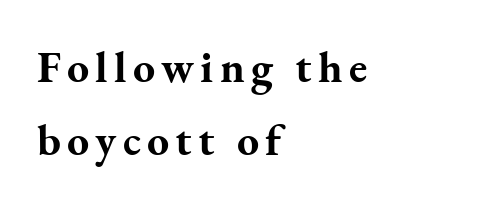
Q: Is the text bold? A: Yes.
Q: Is the text italic (slanted)? A: No, it is upright.
Q: Is the typeface a serif or a sans-serif typeface? A: Serif.
Q: Is the text underlined? A: No.
Q: How is the paragraph aligned? A: Left-aligned.
Q: Is the spacing between lines tight, normal or loose? A: Normal.
Q: Width (condensed, normal, or wide)? A: Normal.
Q: Stroke contrast? A: Medium.
Q: x-height? A: Small.
Q: Monospaced? A: No.
